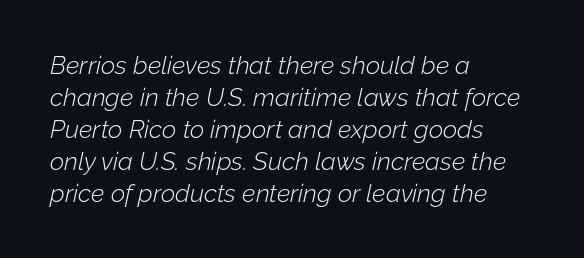
The font sits on the lighter half of the weight spectrum, regular included. Compared with typical paragraphs, the rows here are spaced about the same. All the whitespace from short lines collects on the right. Students, note that the glyphs here touch the page at normal intervals.
